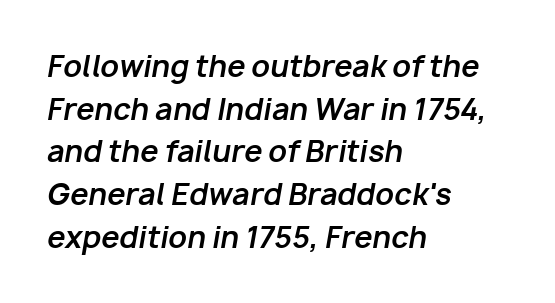
This sample uses an oblique cut, with every glyph tilted off the vertical. Nobody drew a line under any word here. Rows of type keep a routine distance in the vertical direction. Horizontal alignment here is leftward, the default for most running prose. The gaps between neighbouring characters are ordinary and unremarkable. Think of a printed novel: that variable character pitch is what you see here.
